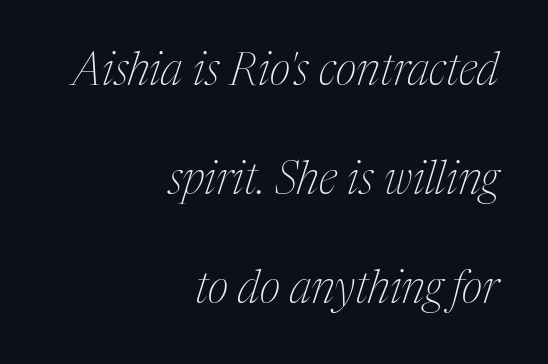
The image shows 45 px thin, condensed serif type, italic (leaning right); set right-aligned, loose line spacing (2.42x), normal letter spacing, not underlined; medium stroke contrast and a medium x-height.
